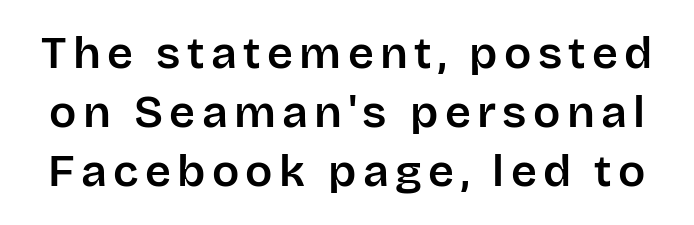
Q: Is the text italic (slanted)? A: No, it is upright.
Q: Is the typeface a serif or a sans-serif typeface? A: Sans-serif.
Q: Is the text underlined? A: No.
Q: Is the spacing between lines tight, normal or loose? A: Normal.
Q: Width (condensed, normal, or wide)? A: Normal.
Q: Stroke contrast? A: Low.
Q: x-height? A: Large.
Q: Monospaced? A: No.
